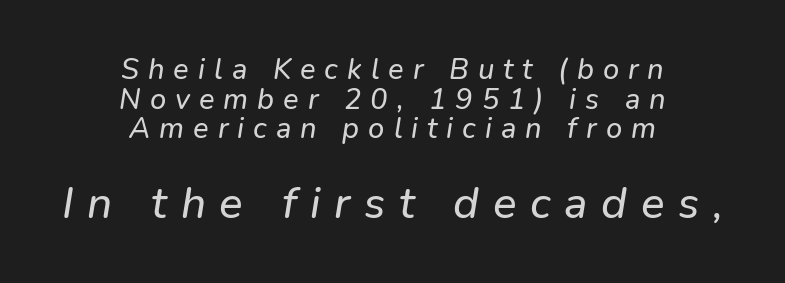
Just letters on the line, the space beneath them empty. Does the leading feel generous? Not at all — it's pinched. The typesetter chose a symmetrical, centered arrangement here. The letters in the lower block stand taller than those in the block above. These lines are rendered in a variable-pitch font. Honestly, the letter spacing is so wide it's the main thing you notice.
